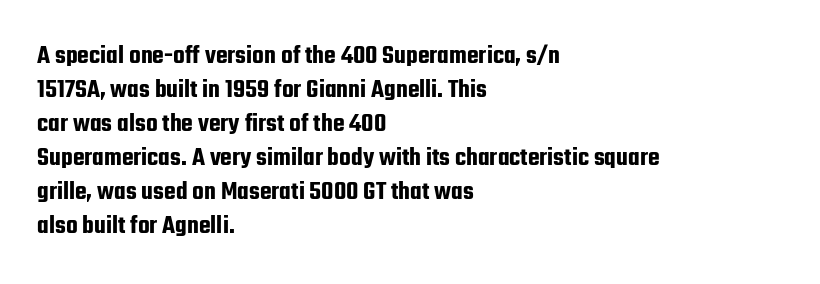
The image shows 27 px text type, upright; set left-aligned, normal line spacing (1.26x), normal letter spacing, not underlined.
